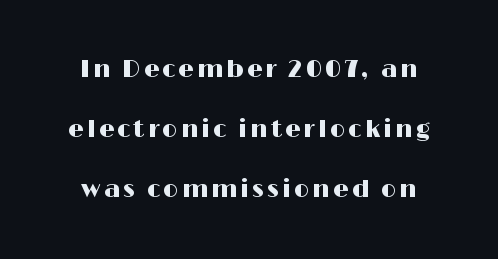
The image shows 24 px text type, upright; set loose line spacing (2.49x), not underlined.
